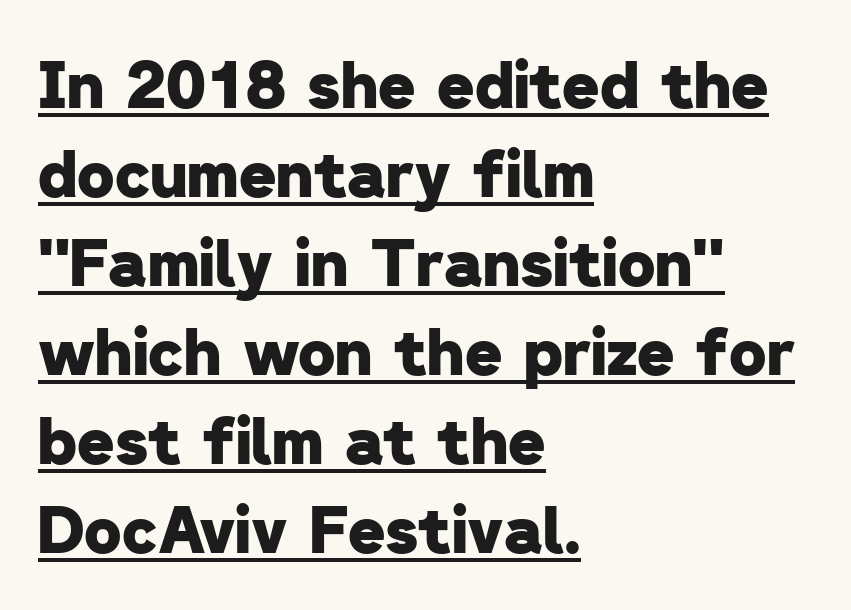
You could not count columns in this text — the font is proportionally spaced. This block has exactly the height ordinary leading produces. The rendering uses a bold face; every stroke is thick and dark. Serif or sans? Sans — the stroke terminals are bare.
